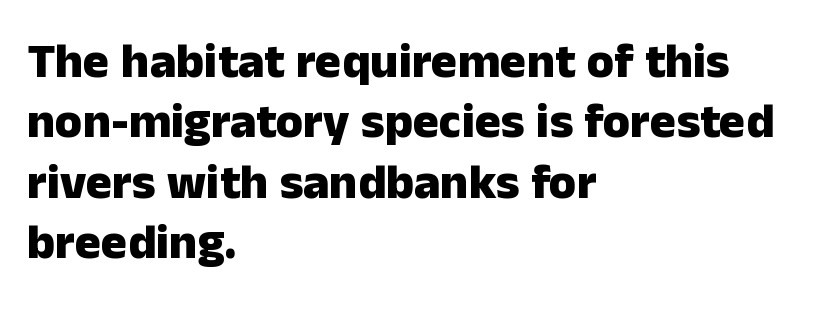
The horizontal fit of the characters is conventional and even. The axis of the letterforms is exactly vertical. Strong, thick strokes mark this as bold type. Each letter's strokes conclude bluntly, with no projecting serifs. One-word summary of the alignment: left.
